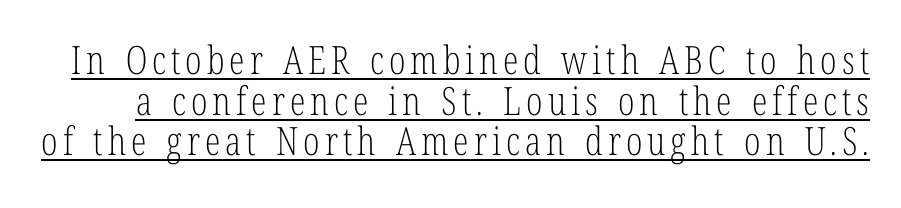
Q: Is the text bold? A: No.
Q: Is the text italic (slanted)? A: No, it is upright.
Q: Is the typeface a serif or a sans-serif typeface? A: Serif.
Q: Is the text underlined? A: Yes.
Q: Is the spacing between lines tight, normal or loose? A: Tight.
Q: Width (condensed, normal, or wide)? A: Condensed.
Q: Stroke contrast? A: Low.
Q: x-height? A: Medium.
Q: Monospaced? A: No.
